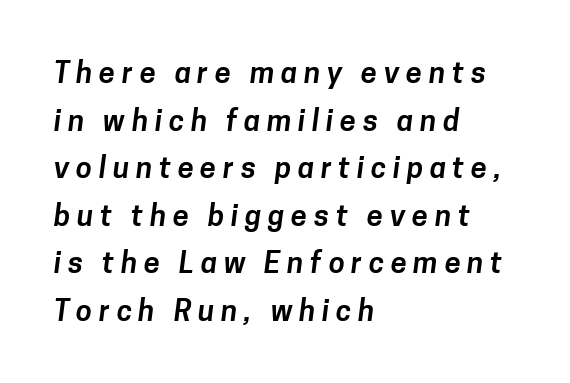
The image shows 29 px sans-serif type; set left-aligned, normal line spacing (1.64x), unusually wide letter spacing (+0.23 em), not underlined; low stroke contrast and a medium x-height.
